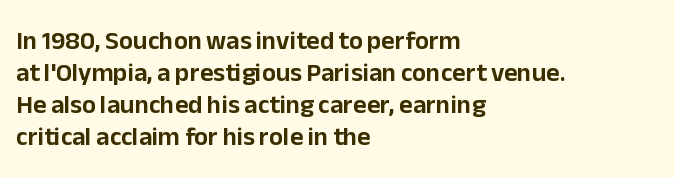
{"italic": "no", "underline": "no", "align": "left", "line_spacing_ratio": 1.23, "letter_spacing": "normal", "letter_spacing_em": 0.0, "glyph_px": 26}
